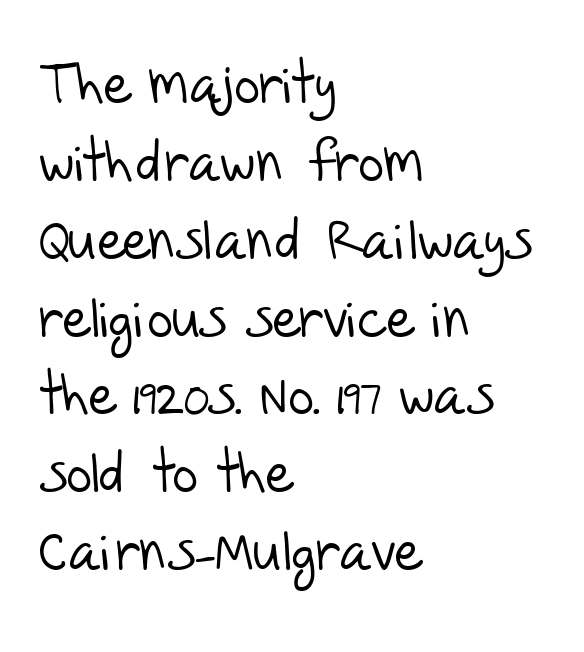
Q: Is the text bold? A: No.
Q: Is the typeface a serif or a sans-serif typeface? A: Sans-serif.
Q: Is the text underlined? A: No.
Q: How is the paragraph aligned? A: Left-aligned.
Q: Is the spacing between letters normal or unusually wide? A: Normal.
Q: Is the spacing between lines tight, normal or loose? A: Normal.
Q: Width (condensed, normal, or wide)? A: Normal.
Q: Stroke contrast? A: Low.
Q: x-height? A: Large.
Q: Monospaced? A: No.
